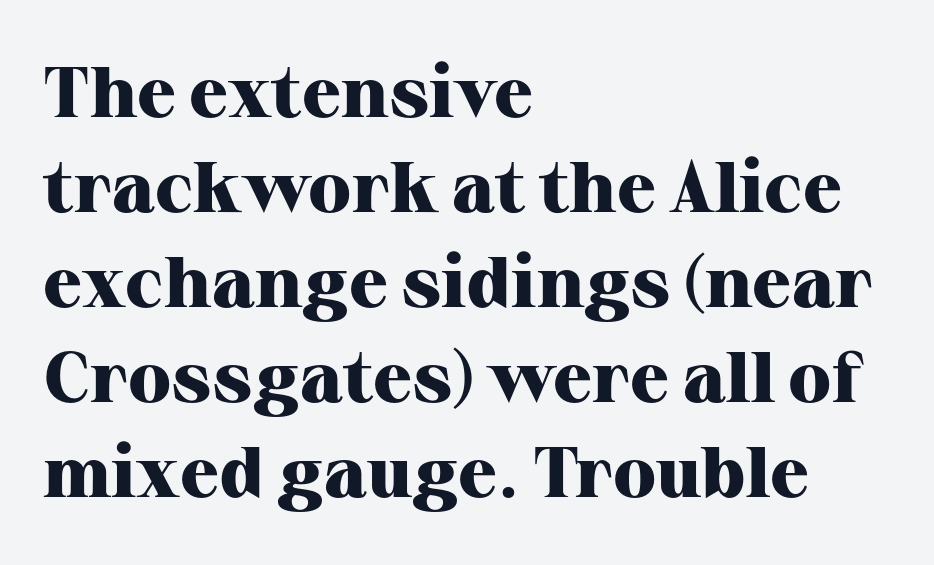
Descender tails drop into unmarked territory. Varying glyph widths throughout — classic text-font behaviour. Every stem runs plumb, perpendicular to the baseline. Stroke terminals: seriffed. These lines are set flush left with a ragged right edge.
